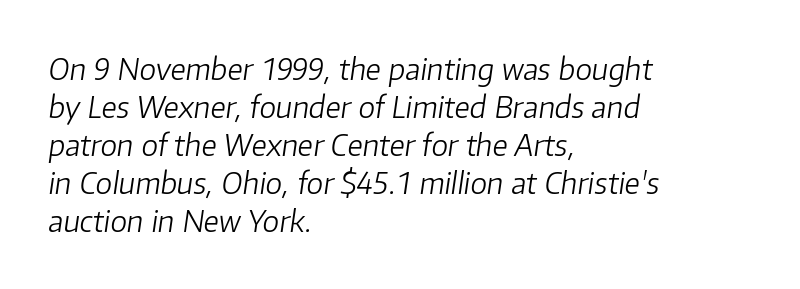
{"italic": "yes", "lean": "right", "slant_degrees": 8, "bold": "no", "weight": "light", "width": "normal", "stroke_contrast": "low", "x_height": "medium", "monospaced": "no", "underline": "no", "align": "left", "line_spacing": "normal", "line_spacing_ratio": 1.27, "letter_spacing": "normal", "letter_spacing_em": 0.0, "glyph_px": 30}
